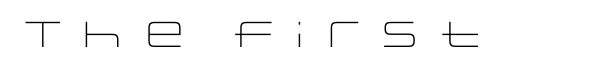
Q: Is the text bold? A: No.
Q: Is the text italic (slanted)? A: No, it is upright.
Q: Is the typeface a serif or a sans-serif typeface? A: Sans-serif.
Q: Is the text underlined? A: No.
Q: Width (condensed, normal, or wide)? A: Wide.
Q: Stroke contrast? A: Low.
Q: x-height? A: Large.
Q: Monospaced? A: No.
